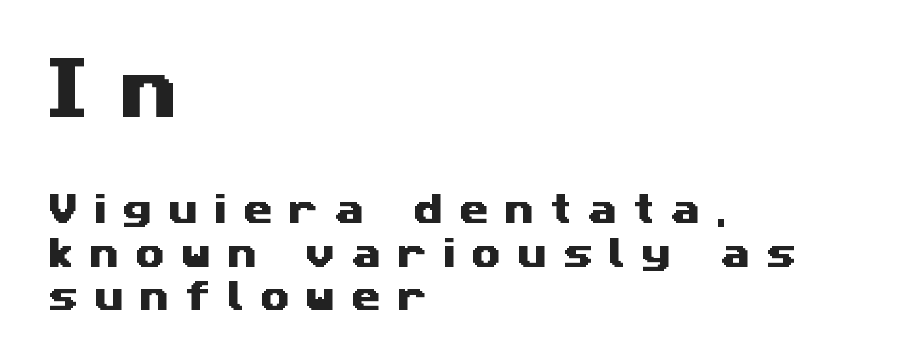
{"serif": "no", "width": "wide", "stroke_contrast": "medium", "x_height": "medium", "monospaced": "no", "underline": "no", "align": "left", "line_spacing": "normal", "line_spacing_ratio": 1.28, "letter_spacing": "wide", "letter_spacing_em": 0.47, "larger_block": "first", "size_ratio": 1.97, "glyph_px": 67}
